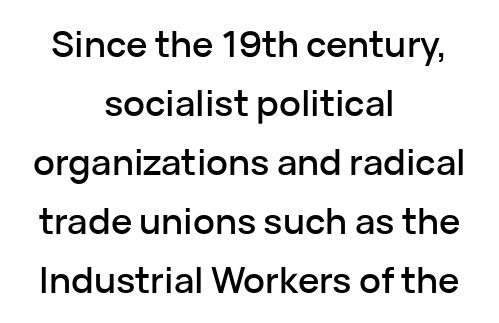
Q: Is the text italic (slanted)? A: No, it is upright.
Q: Is the typeface a serif or a sans-serif typeface? A: Sans-serif.
Q: Is the text underlined? A: No.
Q: How is the paragraph aligned? A: Centered.
Q: Is the spacing between letters normal or unusually wide? A: Normal.
Q: Is the spacing between lines tight, normal or loose? A: Normal.
Q: Width (condensed, normal, or wide)? A: Normal.
Q: Stroke contrast? A: Low.
Q: x-height? A: Medium.
Q: Monospaced? A: No.
